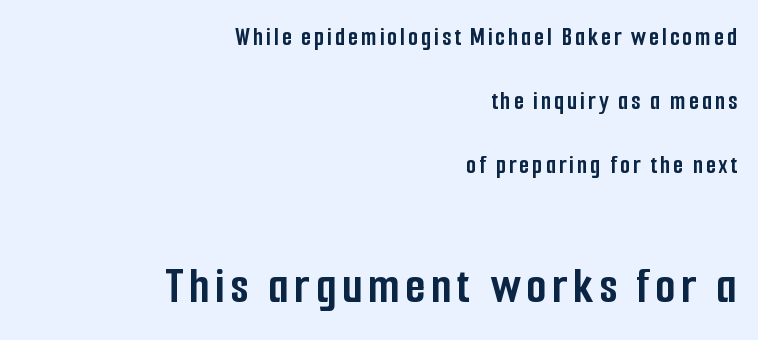
The image shows 52 px semibold, condensed sans-serif type, upright; set right-aligned, loose line spacing (2.47x), not underlined; the second (bottom) block is 2.0x larger; low stroke contrast and a medium x-height.
